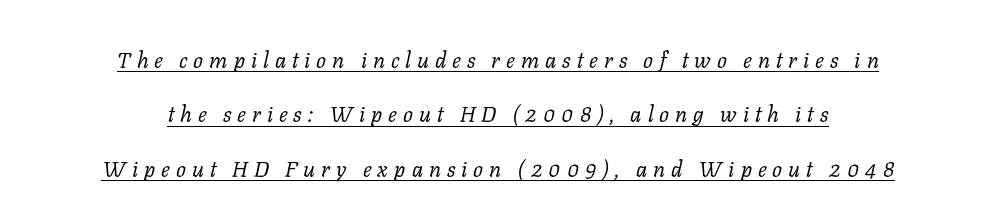
The paragraph has two soft edges and a firm central axis. In terms of letterspacing, this is a distinctly airy, spread setting. Heaviness? Minimal to ordinary, like unemphasized prose. The designer dialed line spacing up above the default. Designer's note — italics engaged.
